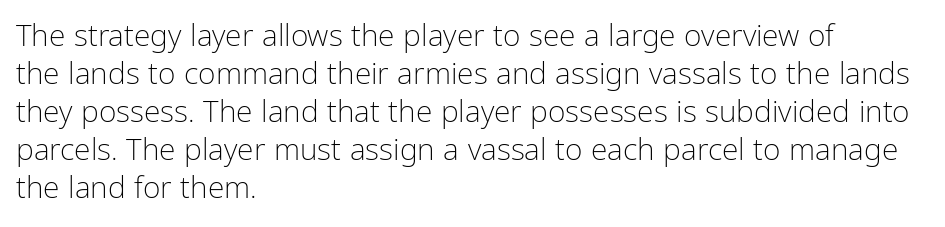
{"serif": "no", "italic": "no", "bold": "no", "weight": "light", "width": "condensed", "stroke_contrast": "low", "x_height": "medium", "monospaced": "no", "underline": "no", "align": "left", "line_spacing": "normal", "line_spacing_ratio": 1.27, "letter_spacing": "normal", "letter_spacing_em": 0.0, "glyph_px": 30}
